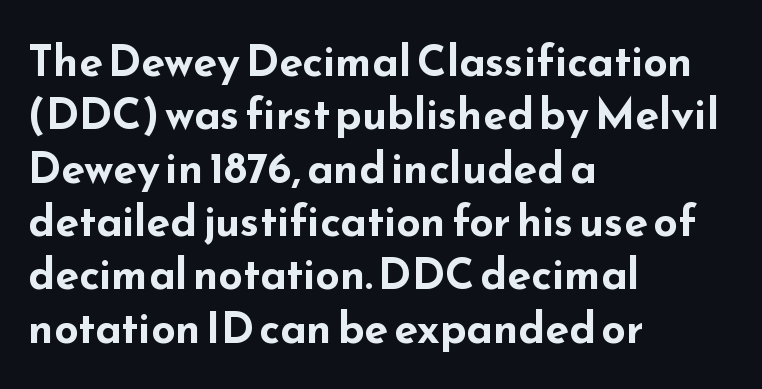
Q: Is the text bold? A: Yes.
Q: Is the text italic (slanted)? A: No, it is upright.
Q: Is the typeface a serif or a sans-serif typeface? A: Sans-serif.
Q: Is the text underlined? A: No.
Q: How is the paragraph aligned? A: Left-aligned.
Q: Is the spacing between letters normal or unusually wide? A: Normal.
Q: Width (condensed, normal, or wide)? A: Wide.
Q: Stroke contrast? A: Low.
Q: x-height? A: Small.
Q: Monospaced? A: No.
